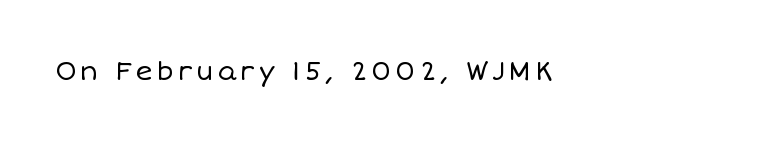
The image shows 26 px text type, upright; set left-aligned, not underlined.
